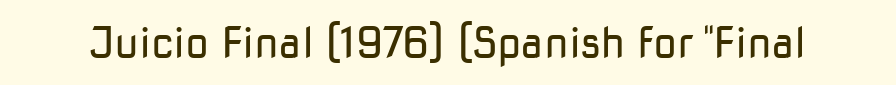
The image shows 43 px regular-weight sans-serif type, upright; set normal letter spacing, not underlined; low stroke contrast and a medium x-height.
